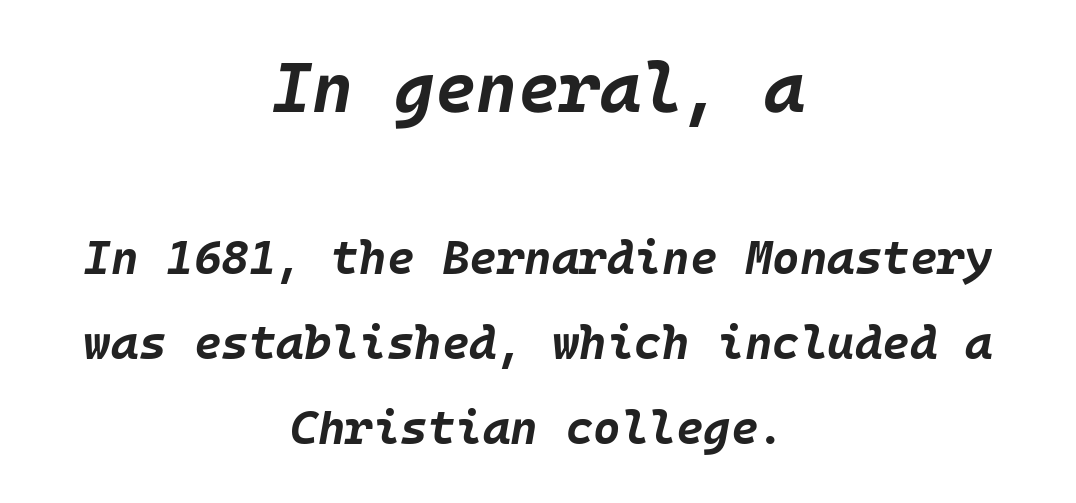
Q: Is the text bold? A: Yes.
Q: Is the text italic (slanted)? A: Yes, it leans right by about 10 degrees.
Q: Is the text underlined? A: No.
Q: How is the paragraph aligned? A: Centered.
Q: Is the spacing between letters normal or unusually wide? A: Normal.
Q: Which block of text is set in a larger size, the first (top) or the second (bottom)? A: The first (top) one.
Q: Width (condensed, normal, or wide)? A: Normal.
Q: Stroke contrast? A: Low.
Q: x-height? A: Large.
